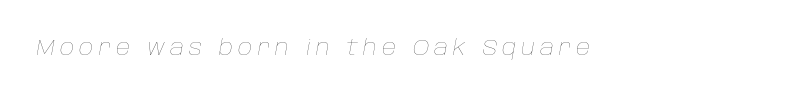
{"italic": "yes", "lean": "right", "slant_degrees": 10, "bold": "no", "underline": "no", "letter_spacing": "wide", "letter_spacing_em": 0.23, "glyph_px": 22}
